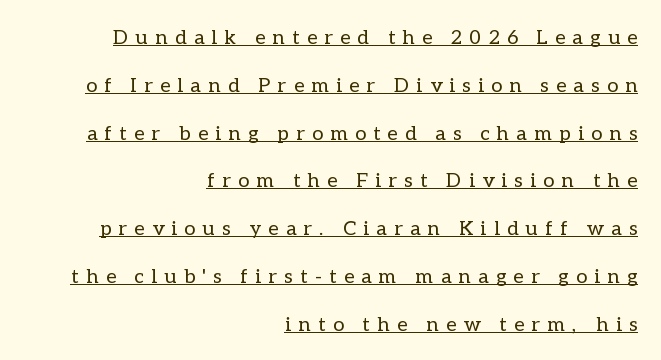
{"italic": "no", "bold": "no", "underline": "yes", "align": "right", "line_spacing": "loose", "line_spacing_ratio": 2.39, "letter_spacing": "wide", "letter_spacing_em": 0.37, "glyph_px": 20}
